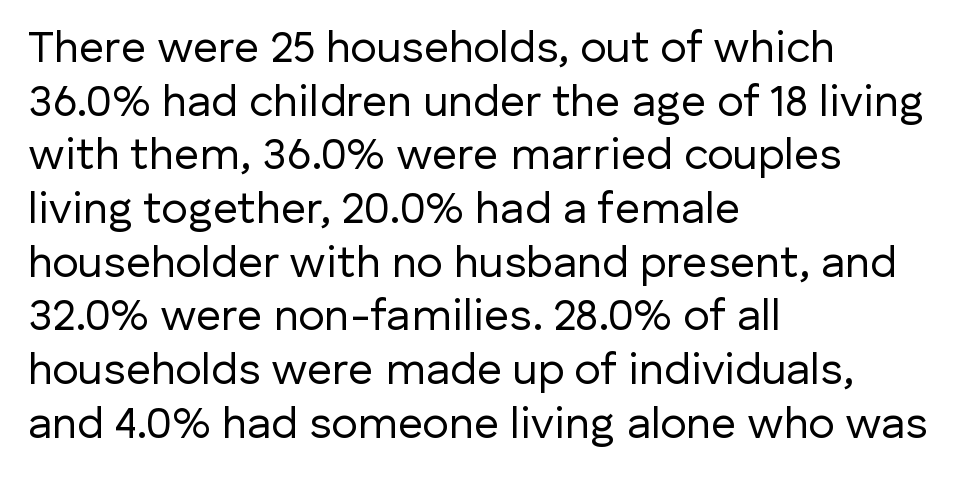
Q: Is the text bold? A: No.
Q: Is the text italic (slanted)? A: No, it is upright.
Q: Is the typeface a serif or a sans-serif typeface? A: Sans-serif.
Q: Is the text underlined? A: No.
Q: How is the paragraph aligned? A: Left-aligned.
Q: Is the spacing between letters normal or unusually wide? A: Normal.
Q: Width (condensed, normal, or wide)? A: Normal.
Q: Stroke contrast? A: Low.
Q: x-height? A: Medium.
Q: Monospaced? A: No.
